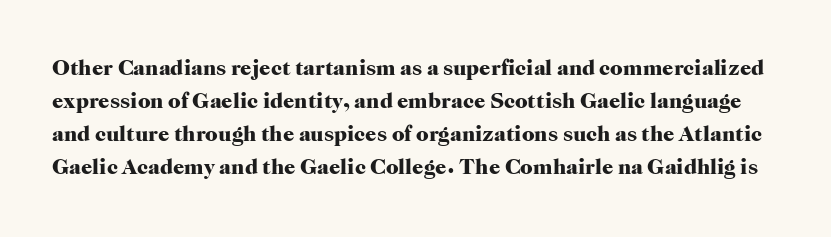
The image shows 22 px bold type, upright; set normal line spacing (1.5x), normal letter spacing, not underlined.
